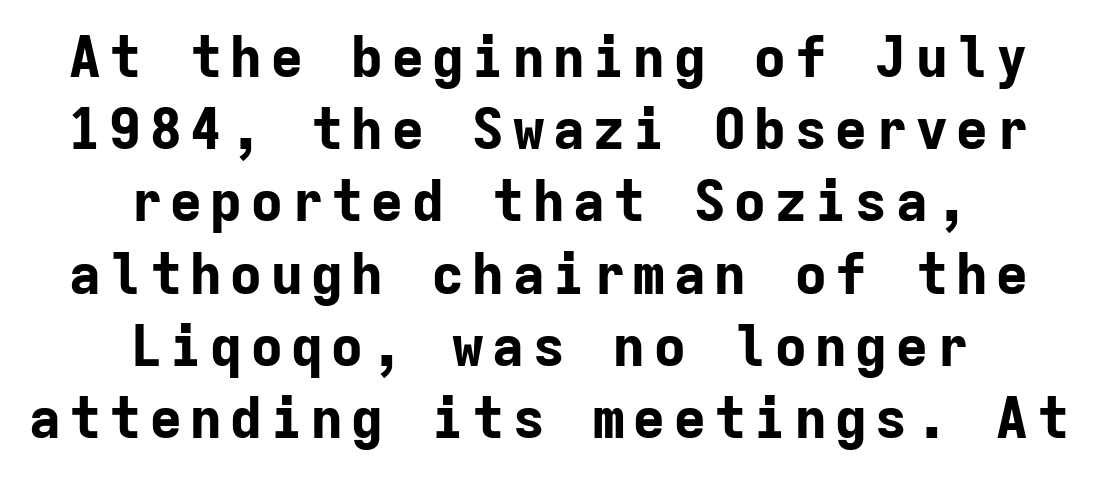
Q: Is the text bold? A: Yes.
Q: Is the text italic (slanted)? A: No, it is upright.
Q: Is the typeface a serif or a sans-serif typeface? A: Sans-serif.
Q: Is the text underlined? A: No.
Q: How is the paragraph aligned? A: Centered.
Q: Is the spacing between lines tight, normal or loose? A: Normal.
Q: Width (condensed, normal, or wide)? A: Normal.
Q: Stroke contrast? A: Low.
Q: x-height? A: Medium.
Q: Monospaced? A: Yes.
